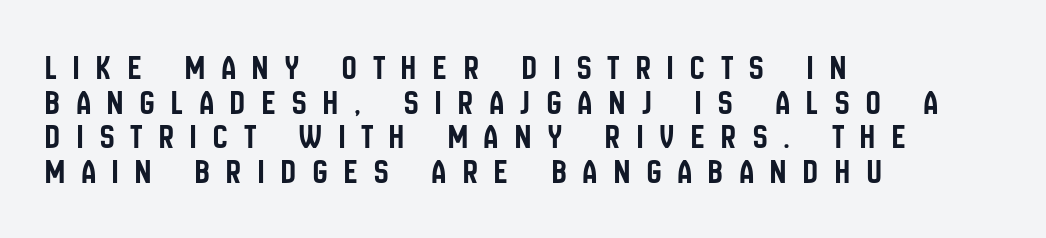
Q: Is the text italic (slanted)? A: No, it is upright.
Q: Is the typeface a serif or a sans-serif typeface? A: Sans-serif.
Q: Is the text underlined? A: No.
Q: How is the paragraph aligned? A: Left-aligned.
Q: Is the spacing between letters normal or unusually wide? A: Unusually wide.
Q: Is the spacing between lines tight, normal or loose? A: Tight.
Q: Width (condensed, normal, or wide)? A: Condensed.
Q: Stroke contrast? A: Low.
Q: x-height? A: Large.
Q: Monospaced? A: No.
